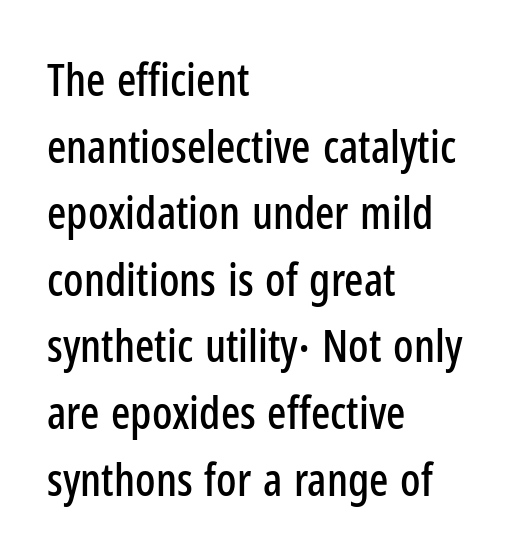
The image shows 45 px condensed sans-serif type, upright; set left-aligned, normal line spacing (1.48x), normal letter spacing, not underlined; low stroke contrast and a medium x-height.
